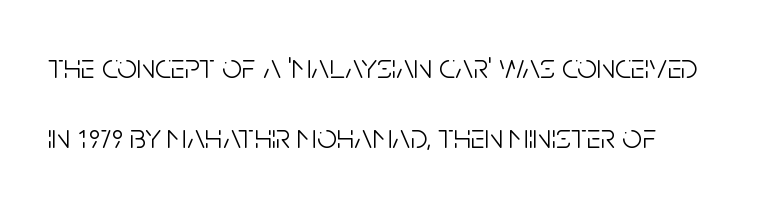
Q: Is the text bold? A: No.
Q: Is the text italic (slanted)? A: No, it is upright.
Q: Is the typeface a serif or a sans-serif typeface? A: Sans-serif.
Q: Is the text underlined? A: No.
Q: Is the spacing between letters normal or unusually wide? A: Normal.
Q: Is the spacing between lines tight, normal or loose? A: Loose.
Q: Width (condensed, normal, or wide)? A: Condensed.
Q: Stroke contrast? A: Low.
Q: x-height? A: Large.
Q: Monospaced? A: No.
